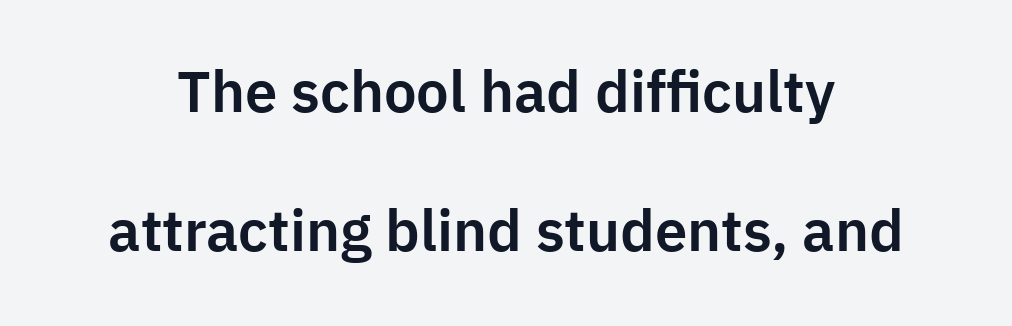
Q: Is the text italic (slanted)? A: No, it is upright.
Q: Is the typeface a serif or a sans-serif typeface? A: Sans-serif.
Q: Is the text underlined? A: No.
Q: Is the spacing between letters normal or unusually wide? A: Normal.
Q: Is the spacing between lines tight, normal or loose? A: Loose.
Q: Width (condensed, normal, or wide)? A: Normal.
Q: Stroke contrast? A: Low.
Q: x-height? A: Medium.
Q: Monospaced? A: No.
